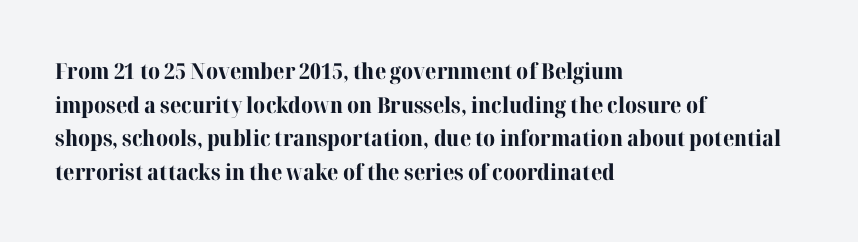
{"italic": "no", "bold": "yes", "underline": "no", "align": "left", "line_spacing": "normal", "line_spacing_ratio": 1.53, "letter_spacing": "normal", "letter_spacing_em": 0.0, "glyph_px": 22}
